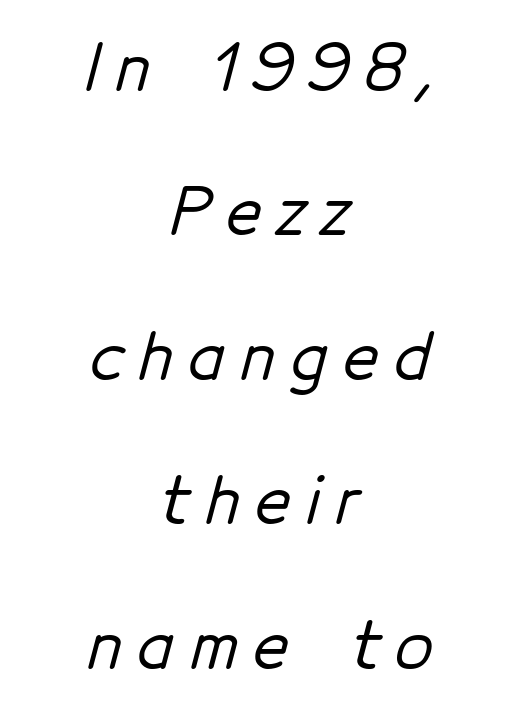
Q: Is the typeface a serif or a sans-serif typeface? A: Sans-serif.
Q: Is the text underlined? A: No.
Q: How is the paragraph aligned? A: Centered.
Q: Is the spacing between letters normal or unusually wide? A: Unusually wide.
Q: Is the spacing between lines tight, normal or loose? A: Loose.
Q: Width (condensed, normal, or wide)? A: Normal.
Q: Stroke contrast? A: Low.
Q: x-height? A: Medium.
Q: Monospaced? A: No.
